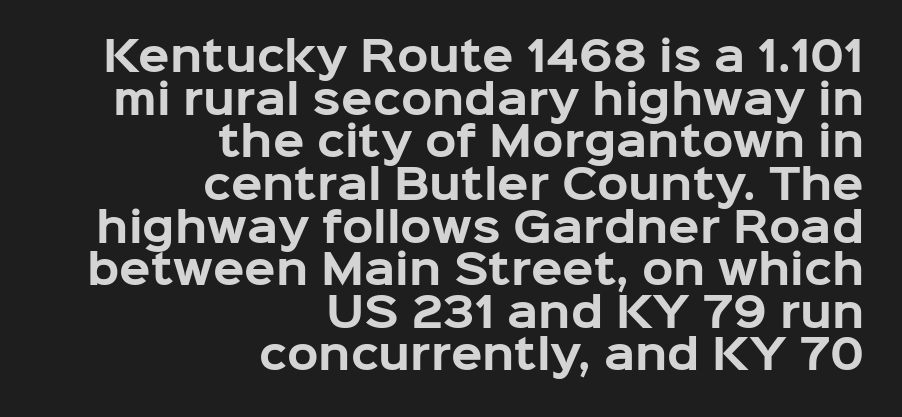
{"serif": "no", "italic": "no", "bold": "yes", "weight": "bold", "width": "normal", "stroke_contrast": "low", "x_height": "medium", "monospaced": "no", "underline": "no", "align": "right", "line_spacing": "tight", "line_spacing_ratio": 1.04, "letter_spacing": "normal", "letter_spacing_em": 0.0, "glyph_px": 41}
